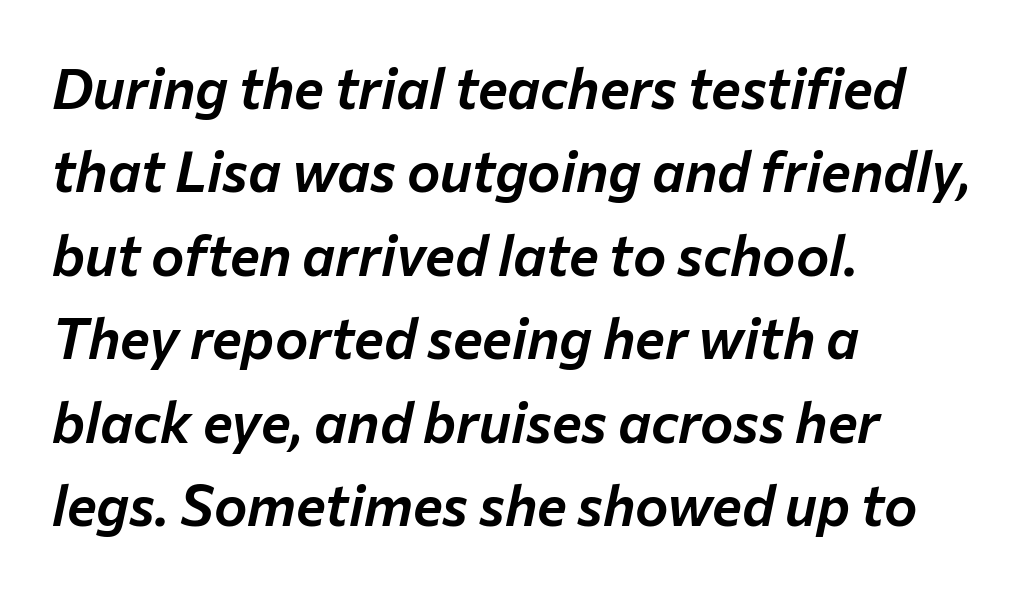
The designer left line spacing at the default. The words here are not underlined. The text carries the slant typical of an italic or oblique font. Nobody touched the tracking dial on this one. The paragraph shown leans on its left margin. Note the varied advance widths — an 'i' is clearly narrower than an 'm'.
